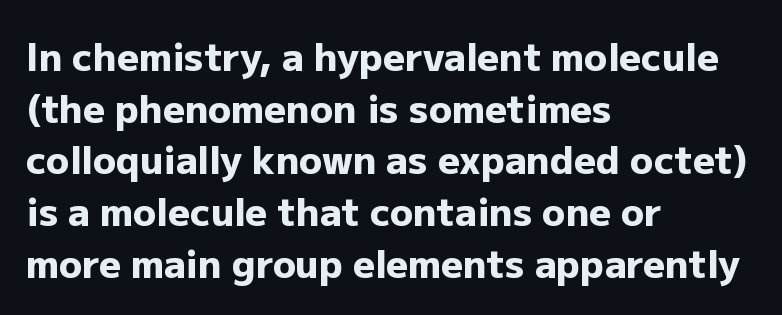
The image shows 38 px heavy sans-serif type, upright; set left-aligned, normal line spacing (1.36x), normal letter spacing, not underlined; low stroke contrast and a medium x-height.
